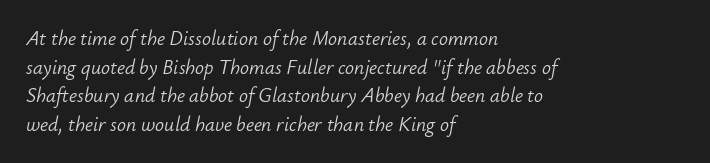
Each new line begins a customary step beneath the previous one. No chunkiness to these letters — they're not bold. Unmarked baselines from the first word to the last. Is the letter spacing exaggerated? No — it looks like the ordinary default.
